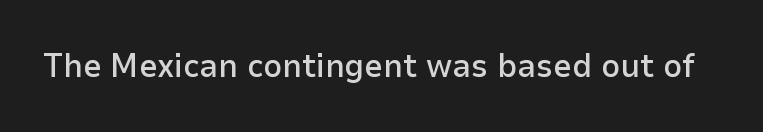
{"serif": "no", "italic": "no", "bold": "semi", "weight": "semibold", "width": "normal", "stroke_contrast": "low", "x_height": "medium", "monospaced": "no", "underline": "no", "letter_spacing": "normal", "letter_spacing_em": 0.0, "glyph_px": 33}
